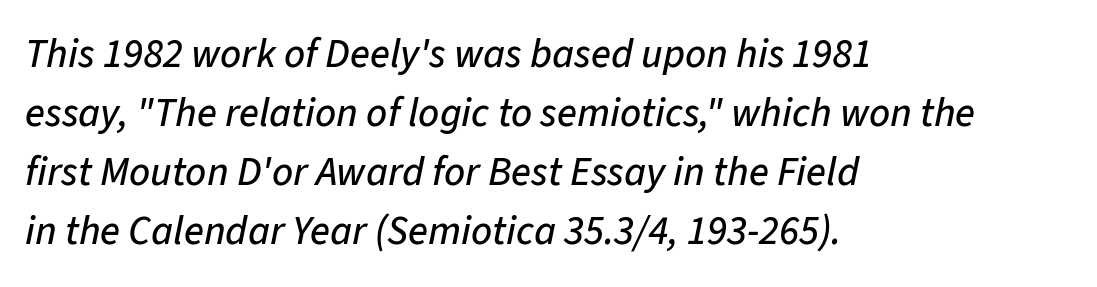
The image shows 41 px text type, italic (leaning right); set left-aligned, normal line spacing (1.44x), normal letter spacing, not underlined; low stroke contrast and a medium x-height.
